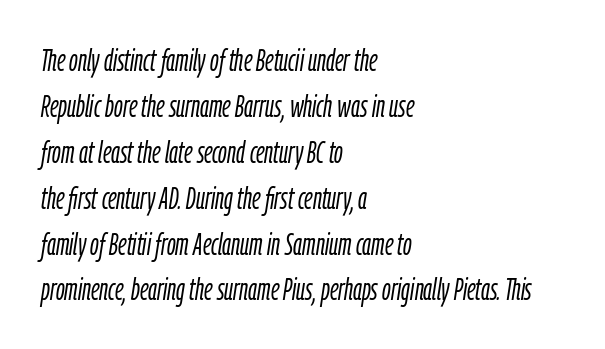
The image shows 30 px light, condensed type, italic (leaning right); set left-aligned, normal line spacing (1.53x), normal letter spacing, not underlined; low stroke contrast and a medium x-height.
